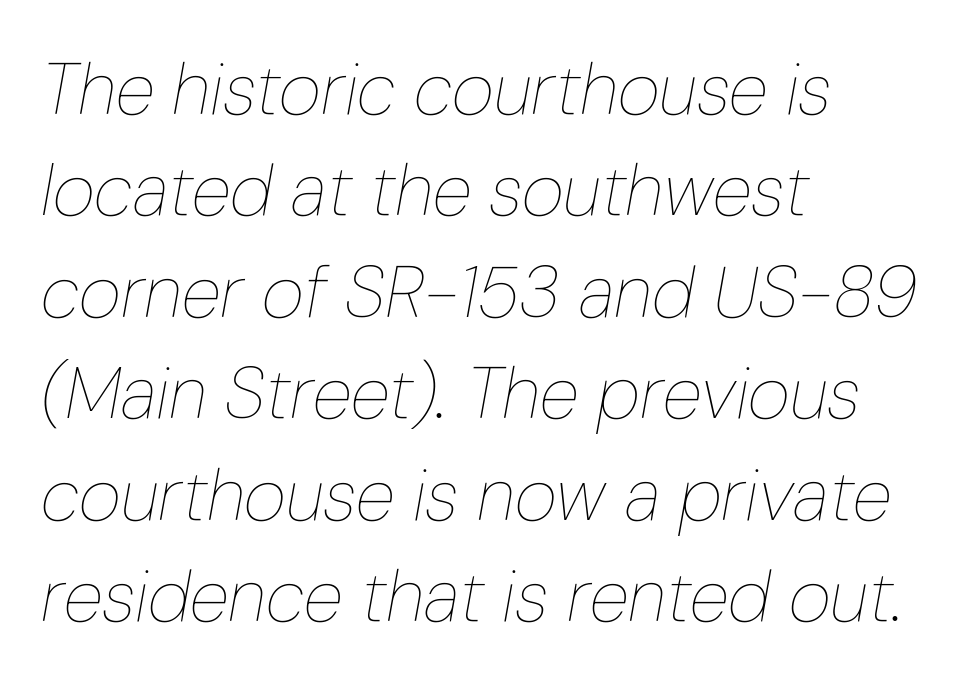
Is this a fixed-width face? No — the glyphs have proportional, varying widths. Letter spacing: default. Stems and bowls with no extra thickness — not bold. Baseline-to-baseline distance is the conventional proportion of letter height.
